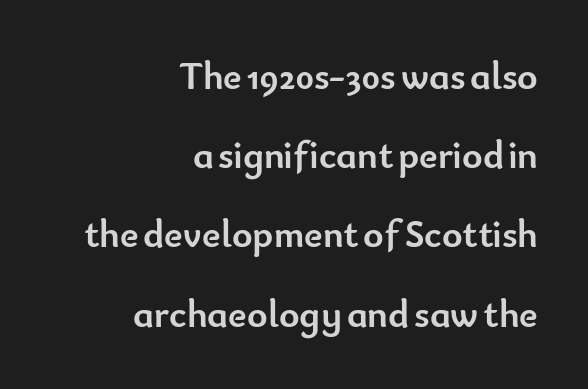
Q: Is the text bold? A: Yes.
Q: Is the text italic (slanted)? A: No, it is upright.
Q: Is the typeface a serif or a sans-serif typeface? A: Sans-serif.
Q: Is the text underlined? A: No.
Q: How is the paragraph aligned? A: Right-aligned.
Q: Is the spacing between letters normal or unusually wide? A: Normal.
Q: Is the spacing between lines tight, normal or loose? A: Loose.
Q: Width (condensed, normal, or wide)? A: Normal.
Q: Stroke contrast? A: Low.
Q: x-height? A: Small.
Q: Monospaced? A: No.
